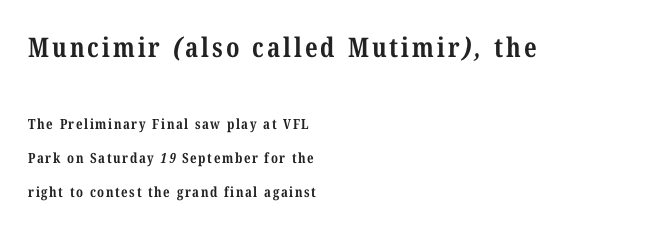
{"bold": "yes", "underline": "no", "align": "left", "line_spacing": "loose", "line_spacing_ratio": 2.4, "larger_block": "first", "size_ratio": 1.93, "glyph_px": 27}
